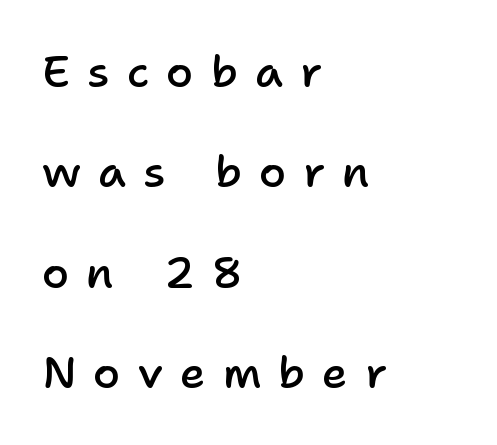
The image shows 44 px semibold sans-serif type, upright; set left-aligned, loose line spacing (2.28x), unusually wide letter spacing (+0.39 em), not underlined; low stroke contrast and a medium x-height.
